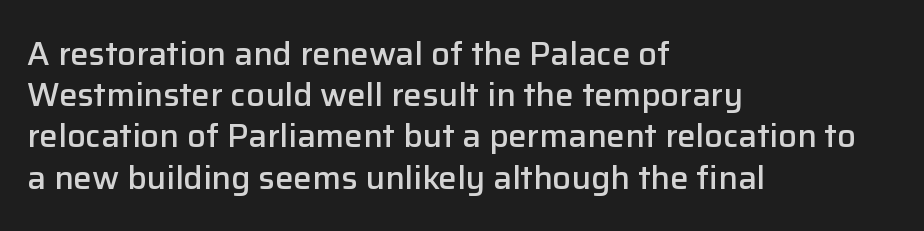
{"serif": "no", "italic": "no", "bold": "semi", "weight": "semibold", "width": "normal", "stroke_contrast": "low", "x_height": "medium", "monospaced": "no", "underline": "no", "align": "left", "line_spacing": "normal", "line_spacing_ratio": 1.25, "letter_spacing": "normal", "letter_spacing_em": 0.0, "glyph_px": 33}
